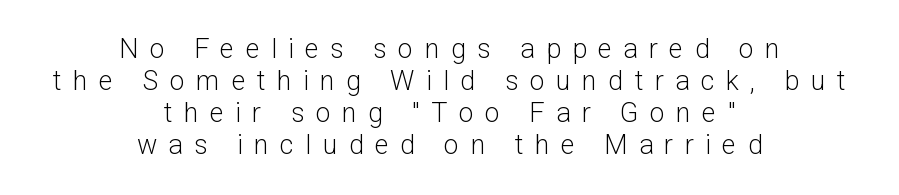
Q: Is the text bold? A: No.
Q: Is the text italic (slanted)? A: No, it is upright.
Q: Is the text underlined? A: No.
Q: How is the paragraph aligned? A: Centered.
Q: Is the spacing between letters normal or unusually wide? A: Unusually wide.
